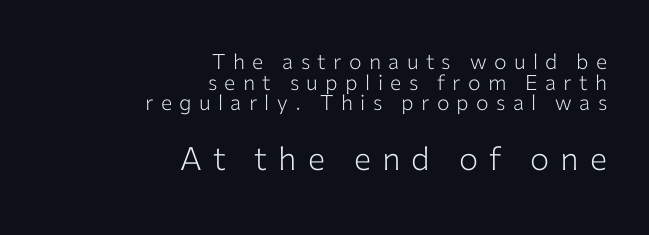
{"serif": "no", "italic": "no", "bold": "no", "weight": "light", "width": "normal", "stroke_contrast": "low", "x_height": "medium", "monospaced": "no", "underline": "no", "align": "right", "line_spacing": "tight", "line_spacing_ratio": 0.98, "letter_spacing": "wide", "letter_spacing_em": 0.35, "larger_block": "second", "size_ratio": 1.52, "glyph_px": 32}
